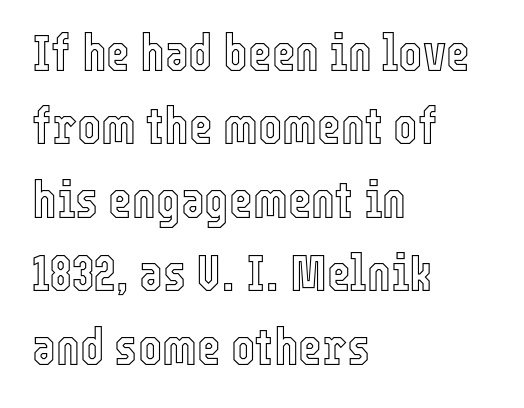
{"italic": "no", "width": "condensed", "x_height": "medium", "monospaced": "no", "underline": "no", "align": "left", "line_spacing": "normal", "line_spacing_ratio": 1.44, "letter_spacing": "normal", "letter_spacing_em": 0.0, "glyph_px": 51}
